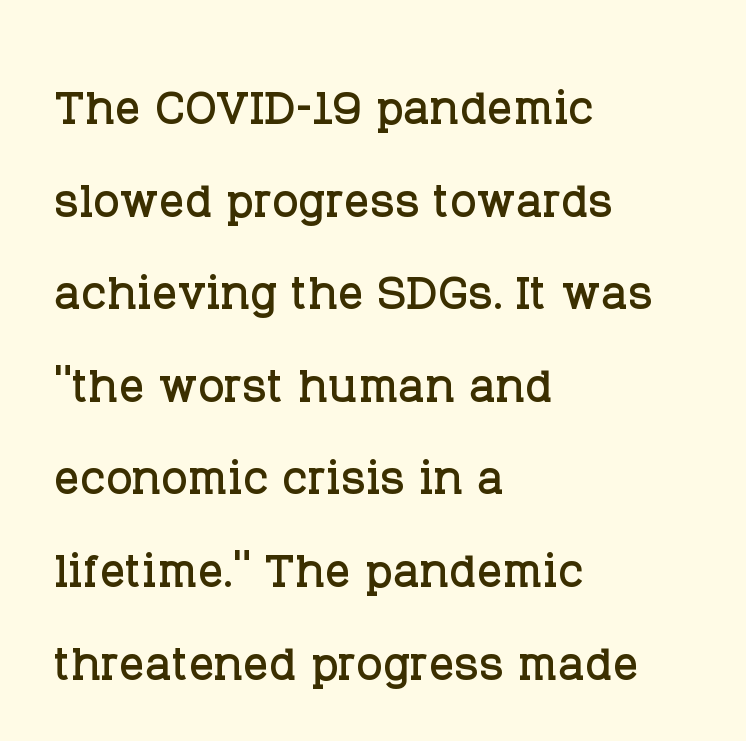
The image shows 63 px serif type, upright; set left-aligned, normal line spacing (1.47x), normal letter spacing, not underlined; low stroke contrast and a large x-height.
